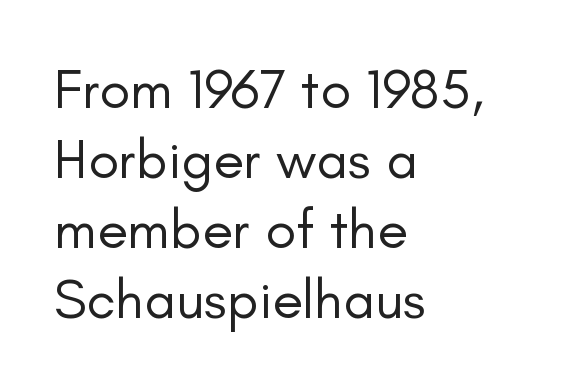
Classification — sans serif. Underlining? Definitely not there. The ragged edge is on the right, which tells us the setting is flush left. Stroke mass is kept to a normal reading level or below. The passage shown is typed in a proportional face where columns would drift. The tracking reads as untouched default to a designer's eye.
